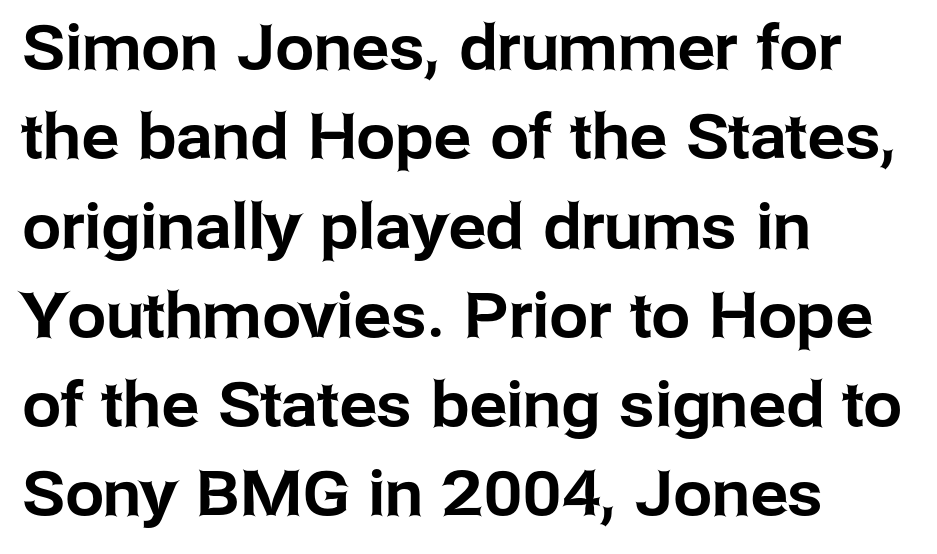
Every row of glyphs begins at an identical x-position on the left. Unlike a traditional serif, this face leaves its strokes unadorned. The area under the type is left untouched. Posture: upright roman. A typesetter would call this proportional, since set widths differ per character.
